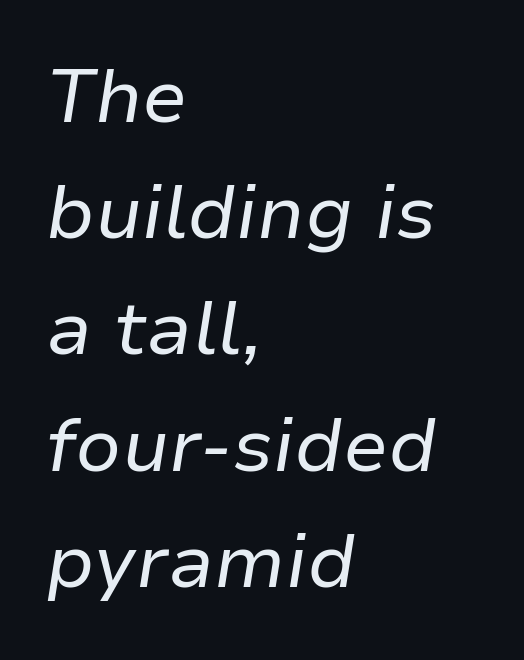
The image shows 75 px regular-weight type, italic (leaning right); set left-aligned, normal line spacing (1.55x), normal letter spacing, not underlined; low stroke contrast and a medium x-height.
